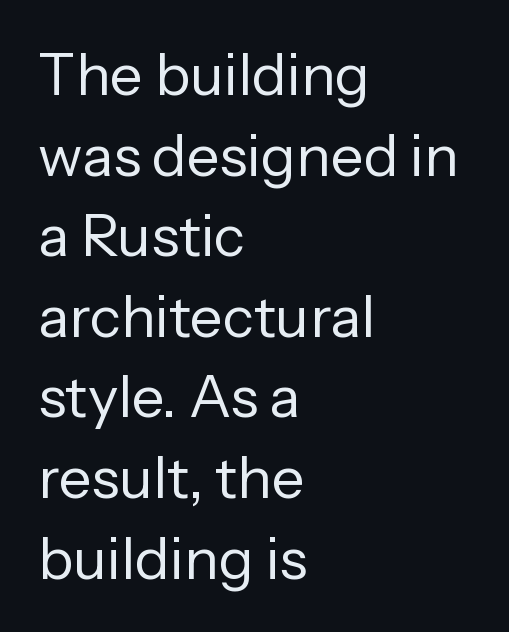
The image shows 58 px regular-weight sans-serif type, upright; set left-aligned, normal line spacing (1.39x), normal letter spacing, not underlined; low stroke contrast and a medium x-height.
